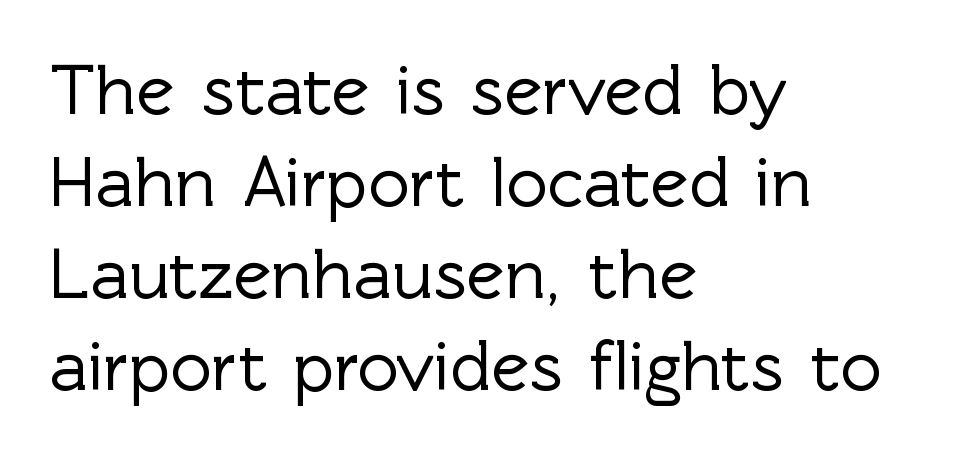
The baseline area is clear. Ascenders rise straight up at ninety degrees. Spacing verdict: proportional, widths tailored to each character. Compared with typical paragraphs, the rows here are spaced about the same.
